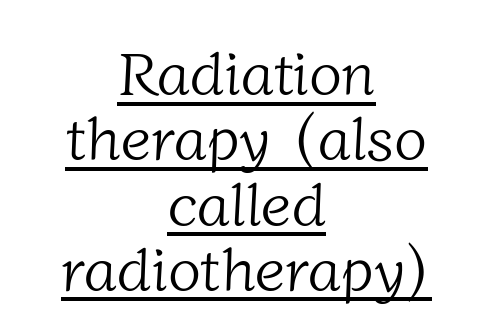
The face used here is proportionally spaced, like ordinary book or web type. Look at the tracking — it's just the regular setting, nothing added. If you folded the block vertically in half, each line would mirror itself in length. The face looks like a standard text weight, possibly lighter. A typographer would call this underscored text. The letters carry serifs — small finishing strokes at the ends of their stems.
